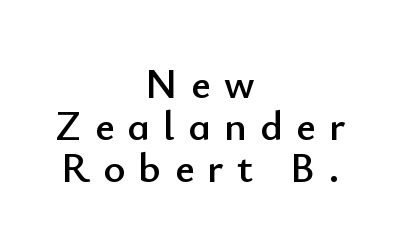
The image shows 42 px sans-serif type, upright; set centered, tight line spacing (1.0x), unusually wide letter spacing (+0.32 em), not underlined; low stroke contrast and a small x-height.
